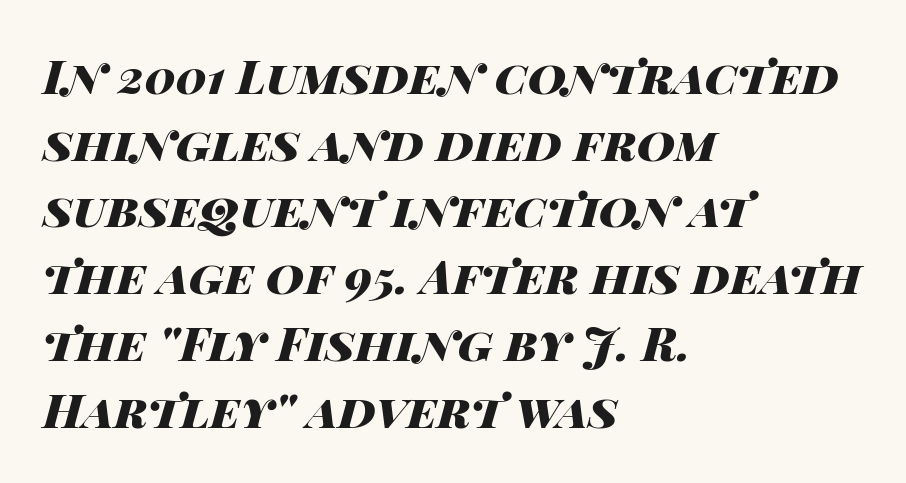
The image shows 47 px heavy, wide type, italic (leaning right); set left-aligned, normal line spacing (1.42x), normal letter spacing, not underlined; high stroke contrast and a large x-height.
